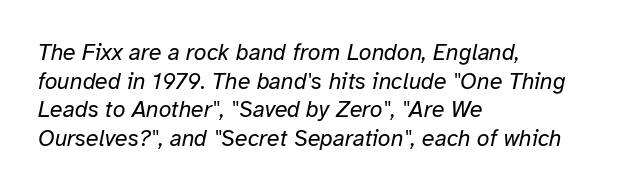
The image shows 23 px text type, italic (leaning right); set left-aligned, line spacing 1.24x, normal letter spacing, not underlined.
